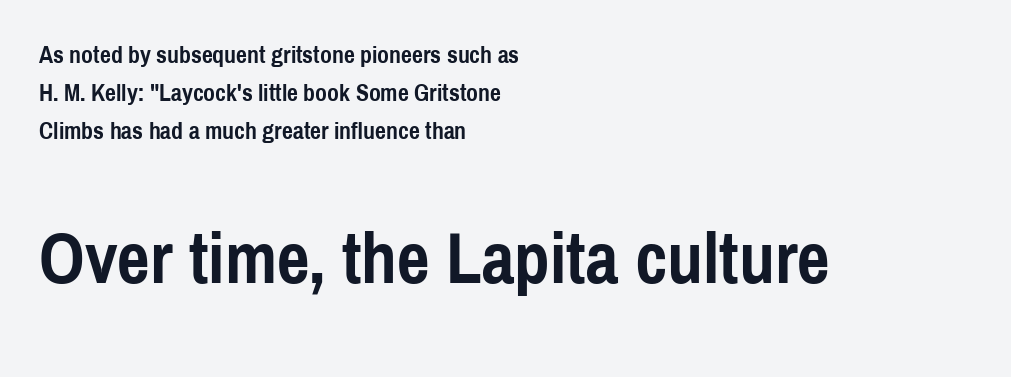
The rag falls on the right side of this text block. Descenders are the only things crossing below the line. Compared with typical body copy, the letter spacing here is the same. Leading matches the norm, producing a regular column.
